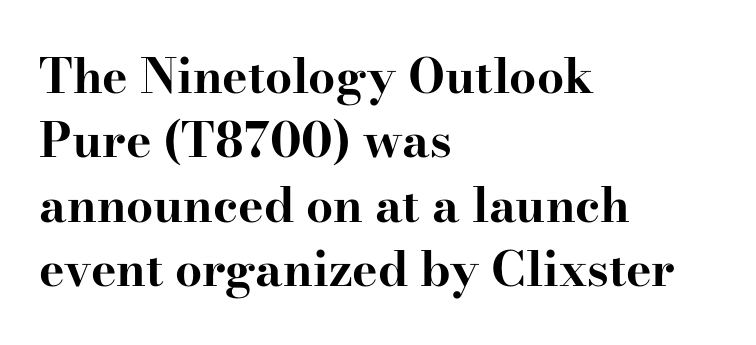
The image shows 48 px bold, wide serif type, upright; set left-aligned, normal line spacing (1.34x), normal letter spacing, not underlined; high stroke contrast and a small x-height.
